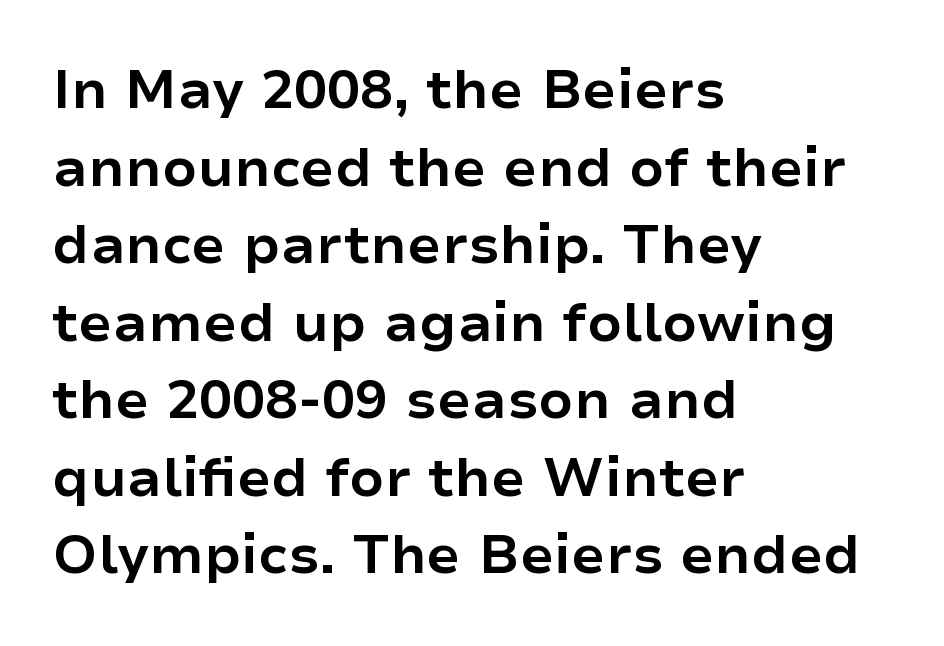
A typesetter would call this zero additional tracking. Nobody drew a line under any word here. Bold? Absolutely — the strokes are thick and heavy. Do the characters align in a grid? No, the font is proportional. Typographically, this falls in the sans-serif category.
